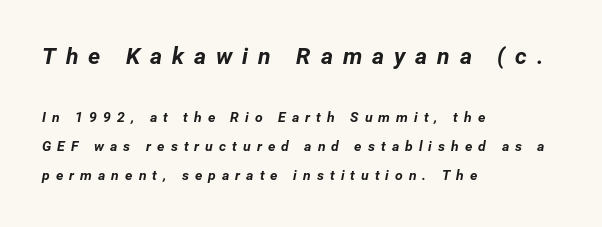
This sample is left-justified, so line endings fall wherever the words run out. Caption: upper text group enlarged, lower text group reduced. These lines were composed using italics. Decoration check: the copy has no underline.
